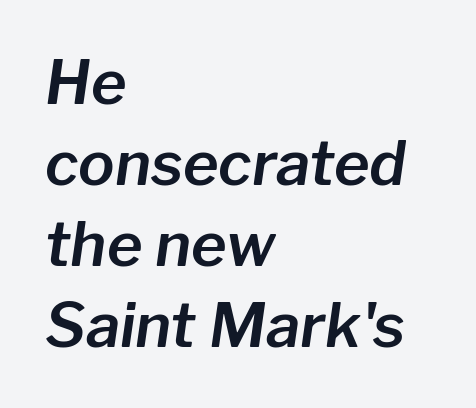
{"italic": "yes", "lean": "right", "slant_degrees": 8, "width": "normal", "stroke_contrast": "low", "x_height": "medium", "monospaced": "no", "underline": "no", "align": "left", "line_spacing": "normal", "line_spacing_ratio": 1.33, "letter_spacing": "normal", "letter_spacing_em": 0.0, "glyph_px": 61}
